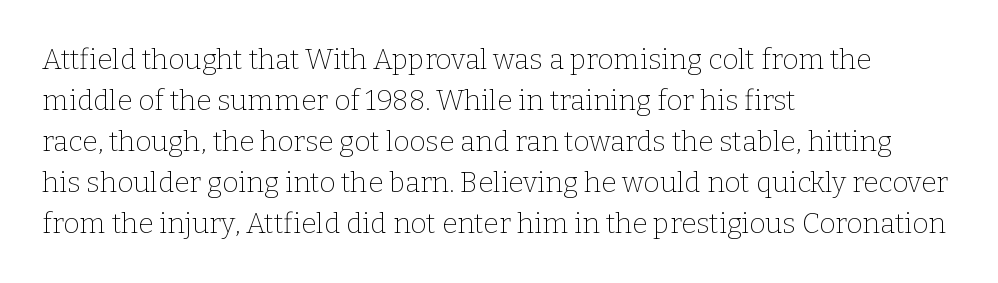
A typesetter would call this proportional, since set widths differ per character. Quick note: interline space is typical. The letters stand straight up with perfectly vertical stems. Typeset ragged right — the left edge is the straight one. This reads as an unemphasized weight, regular at the heaviest. Is the letter spacing exaggerated? No — it looks like the ordinary default.
